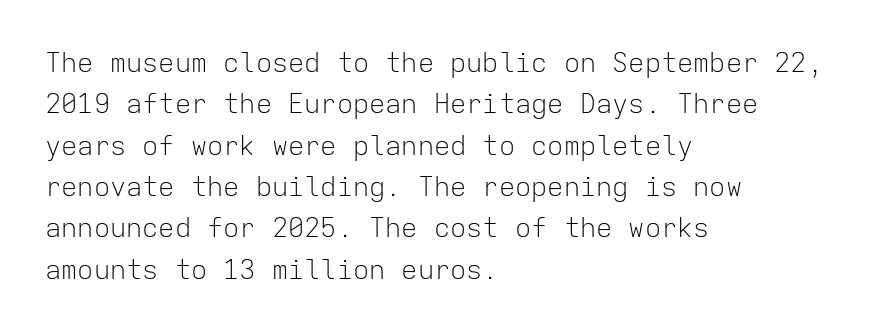
The image shows 27 px text type, upright; set left-aligned, normal line spacing (1.53x), normal letter spacing, not underlined.
